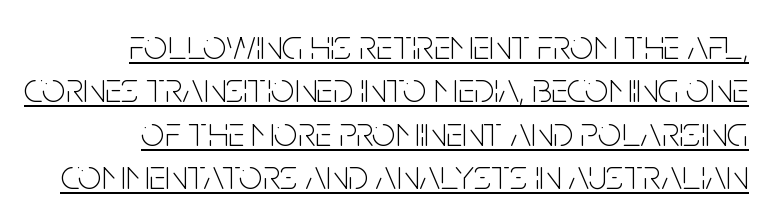
Q: Is the text bold? A: No.
Q: Is the text italic (slanted)? A: No, it is upright.
Q: Is the typeface a serif or a sans-serif typeface? A: Sans-serif.
Q: Is the text underlined? A: Yes.
Q: Is the spacing between letters normal or unusually wide? A: Normal.
Q: Is the spacing between lines tight, normal or loose? A: Tight.
Q: Width (condensed, normal, or wide)? A: Condensed.
Q: Stroke contrast? A: Low.
Q: x-height? A: Large.
Q: Monospaced? A: No.
